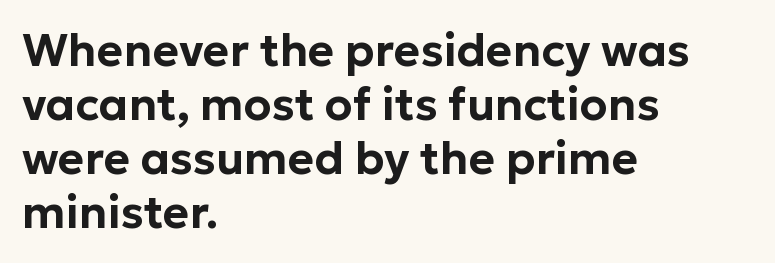
The image shows 45 px sans-serif type, upright; set left-aligned, line spacing 1.2x, normal letter spacing, not underlined; low stroke contrast and a medium x-height.
